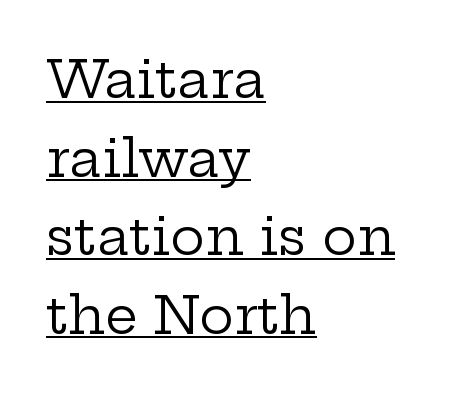
Here the glyphs are tracked normally, forming tight word shapes. Unlike a clean sans, this face finishes its strokes with serifs. The passage shown is typed in a proportional face where columns would drift. The lines in this sample share a left origin and differ only in where they stop.
